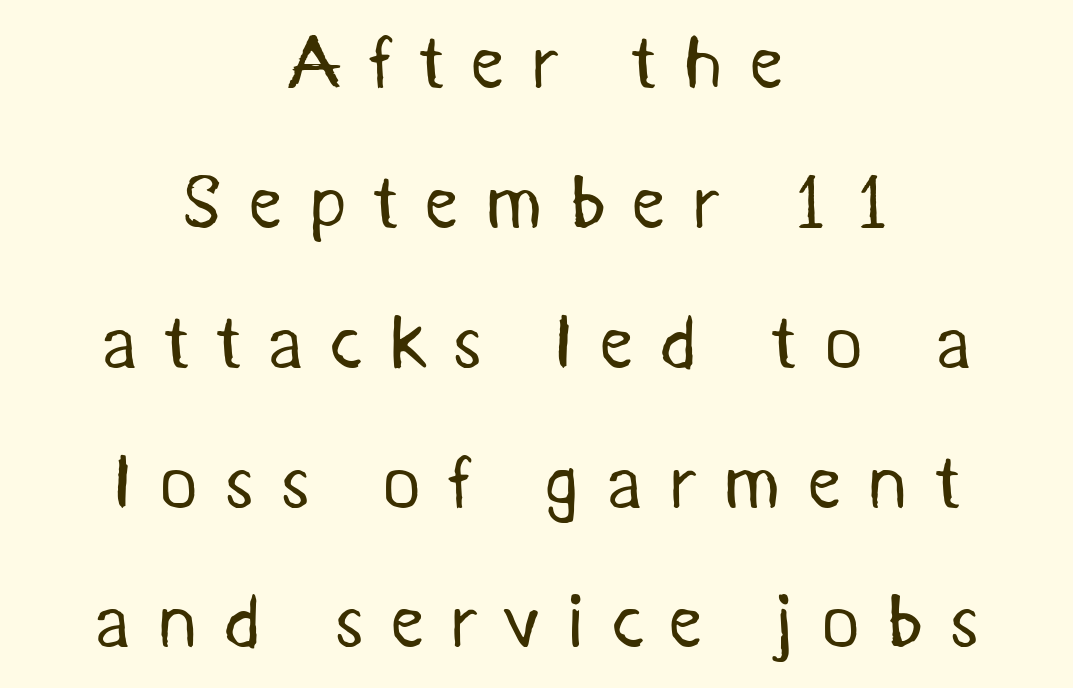
The image shows 76 px regular-weight sans-serif type; set centered, line spacing 1.84x, unusually wide letter spacing (+0.33 em), not underlined; medium stroke contrast and a medium x-height.
